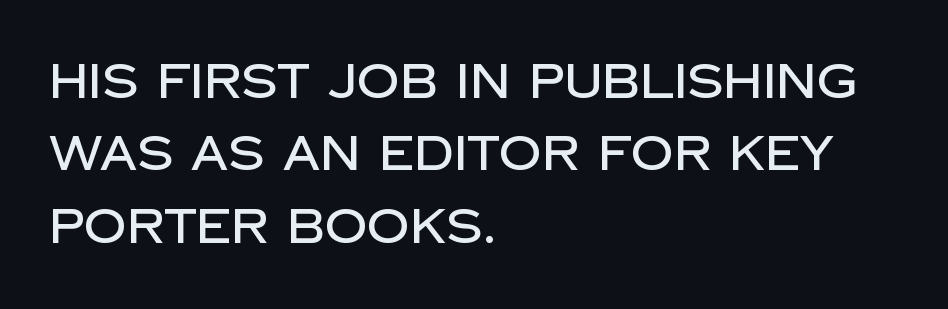
Notice how the passage keeps a crisp vertical edge on the left only. This sample has the flowing, uneven cadence of proportional lettering. Is there much room between lines? A standard amount, neither cramped nor airy. Regarding serifs, this sample does without them. This sample uses an upright cut, with every glyph sitting square on the baseline.
